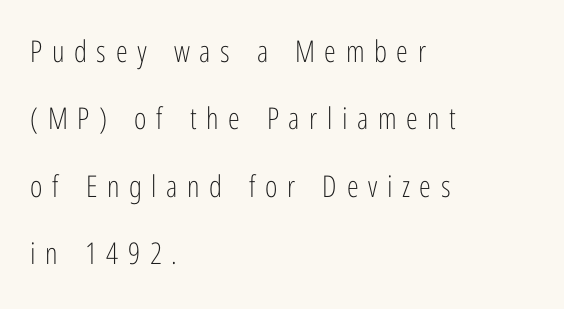
The image shows 30 px light, condensed sans-serif type, upright; set left-aligned, loose line spacing (2.25x), unusually wide letter spacing (+0.32 em), not underlined; low stroke contrast and a medium x-height.
